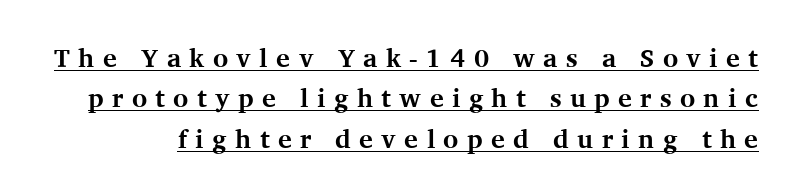
Q: Is the text bold? A: Yes.
Q: Is the text italic (slanted)? A: No, it is upright.
Q: Is the text underlined? A: Yes.
Q: Is the spacing between letters normal or unusually wide? A: Unusually wide.
Q: Is the spacing between lines tight, normal or loose? A: Normal.
